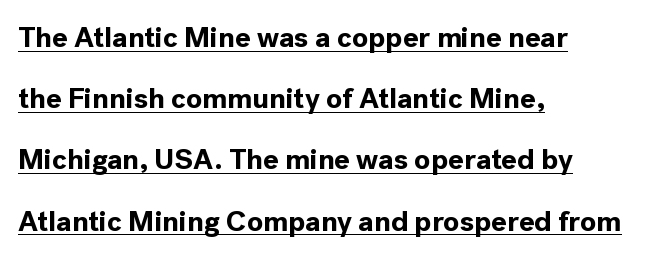
Q: Is the text bold? A: Yes.
Q: Is the text italic (slanted)? A: No, it is upright.
Q: Is the typeface a serif or a sans-serif typeface? A: Sans-serif.
Q: Is the text underlined? A: Yes.
Q: How is the paragraph aligned? A: Left-aligned.
Q: Is the spacing between letters normal or unusually wide? A: Normal.
Q: Is the spacing between lines tight, normal or loose? A: Loose.
Q: Width (condensed, normal, or wide)? A: Normal.
Q: x-height? A: Medium.
Q: Monospaced? A: No.
